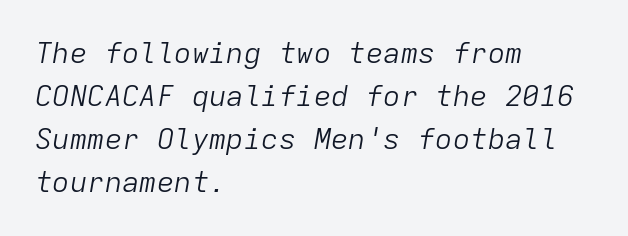
The image shows 29 px light type, italic (leaning right), monospaced; set left-aligned, normal line spacing (1.48x), normal letter spacing, not underlined; low stroke contrast and a medium x-height.
